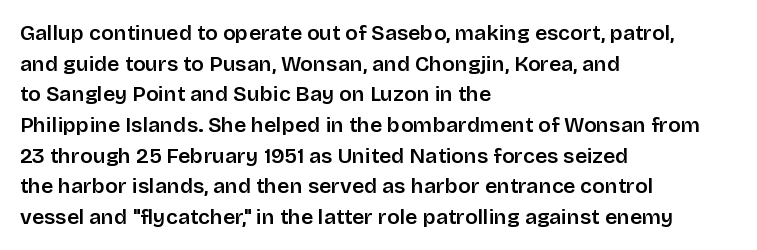
{"italic": "no", "bold": "semi", "underline": "no", "align": "left", "line_spacing": "normal", "line_spacing_ratio": 1.46, "letter_spacing": "normal", "letter_spacing_em": 0.0, "glyph_px": 21}
